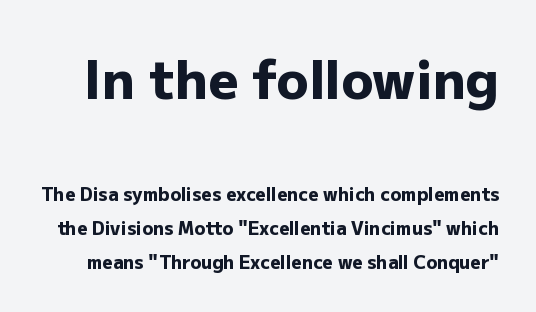
{"serif": "no", "italic": "no", "bold": "yes", "weight": "heavy", "width": "normal", "stroke_contrast": "low", "x_height": "medium", "monospaced": "no", "underline": "no", "line_spacing_ratio": 1.89, "letter_spacing": "normal", "letter_spacing_em": 0.0, "larger_block": "first", "size_ratio": 2.94, "glyph_px": 53}
